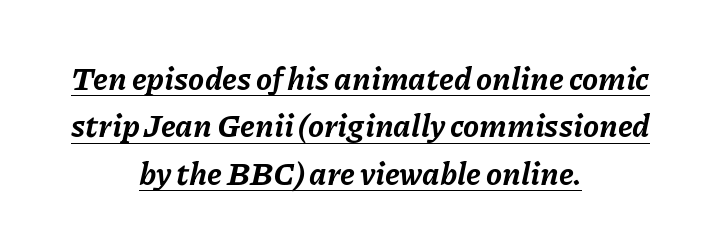
Q: Is the text bold? A: Yes.
Q: Is the text italic (slanted)? A: Yes, it leans right by about 11 degrees.
Q: Is the text underlined? A: Yes.
Q: How is the paragraph aligned? A: Centered.
Q: Is the spacing between letters normal or unusually wide? A: Normal.
Q: Is the spacing between lines tight, normal or loose? A: Normal.
Q: Width (condensed, normal, or wide)? A: Normal.
Q: Stroke contrast? A: Low.
Q: x-height? A: Medium.
Q: Monospaced? A: No.
